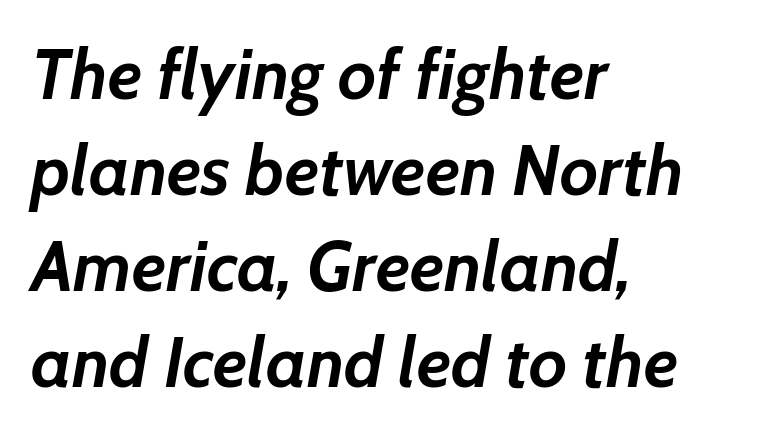
Q: Is the text bold? A: Yes.
Q: Is the text italic (slanted)? A: Yes, it leans right by about 7 degrees.
Q: Is the text underlined? A: No.
Q: How is the paragraph aligned? A: Left-aligned.
Q: Is the spacing between letters normal or unusually wide? A: Normal.
Q: Is the spacing between lines tight, normal or loose? A: Normal.
Q: Width (condensed, normal, or wide)? A: Normal.
Q: Stroke contrast? A: Low.
Q: x-height? A: Medium.
Q: Monospaced? A: No.
